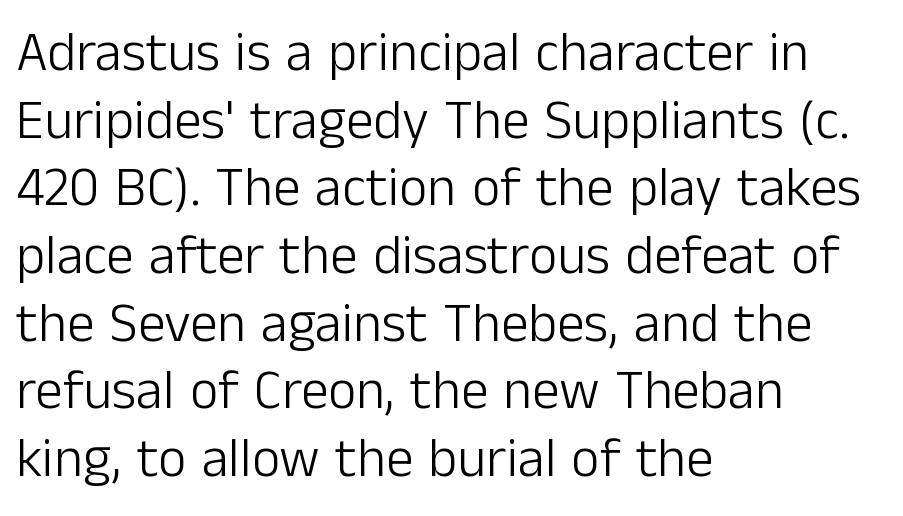
Stems here are at most as thick as an everyday book face. Designer's note — italics off, roman on. Words appear dense and cohesive because spacing is normal. Type without underlining.
